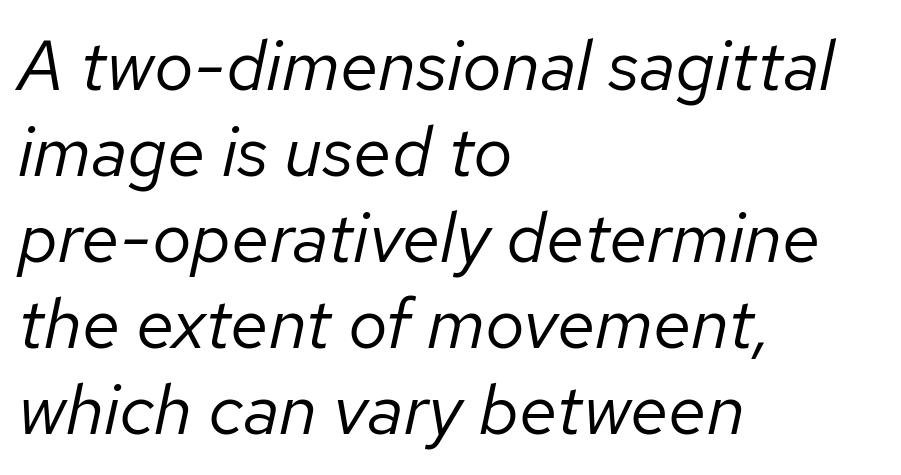
{"italic": "yes", "lean": "right", "slant_degrees": 12, "bold": "no", "weight": "regular", "width": "normal", "stroke_contrast": "low", "x_height": "medium", "monospaced": "no", "underline": "no", "align": "left", "line_spacing_ratio": 1.23, "letter_spacing": "normal", "letter_spacing_em": 0.0, "glyph_px": 70}
